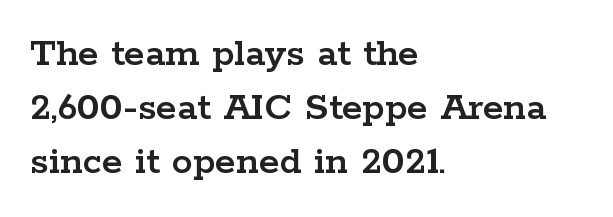
{"serif": "yes", "italic": "no", "width": "wide", "stroke_contrast": "low", "x_height": "medium", "monospaced": "no", "underline": "no", "align": "left", "line_spacing": "normal", "line_spacing_ratio": 1.28, "letter_spacing": "normal", "letter_spacing_em": 0.0, "glyph_px": 42}
